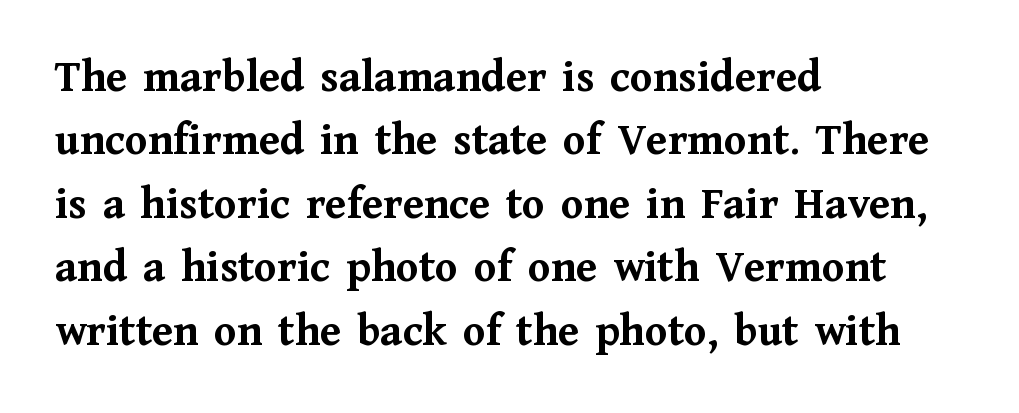
{"serif": "yes", "italic": "no", "bold": "yes", "weight": "semibold", "width": "normal", "stroke_contrast": "medium", "x_height": "medium", "monospaced": "no", "underline": "no", "align": "left", "line_spacing": "normal", "line_spacing_ratio": 1.38, "letter_spacing": "normal", "letter_spacing_em": 0.0, "glyph_px": 46}
